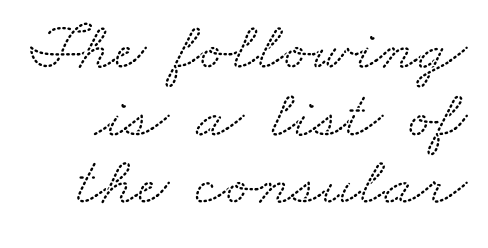
Q: Is the typeface a serif or a sans-serif typeface? A: Serif.
Q: Is the text underlined? A: No.
Q: Is the spacing between letters normal or unusually wide? A: Normal.
Q: Is the spacing between lines tight, normal or loose? A: Tight.
Q: Width (condensed, normal, or wide)? A: Wide.
Q: Stroke contrast? A: Low.
Q: x-height? A: Small.
Q: Monospaced? A: No.
